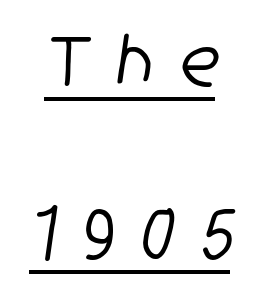
Q: Is the typeface a serif or a sans-serif typeface? A: Sans-serif.
Q: Is the text underlined? A: Yes.
Q: Is the spacing between letters normal or unusually wide? A: Unusually wide.
Q: Is the spacing between lines tight, normal or loose? A: Loose.
Q: Width (condensed, normal, or wide)? A: Condensed.
Q: Stroke contrast? A: Low.
Q: x-height? A: Medium.
Q: Monospaced? A: No.
